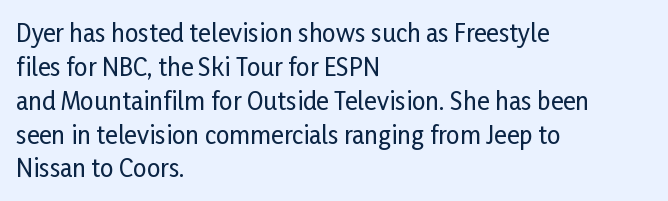
{"italic": "no", "underline": "no", "align": "left", "line_spacing": "normal", "line_spacing_ratio": 1.41, "letter_spacing": "normal", "letter_spacing_em": 0.0, "glyph_px": 24}
